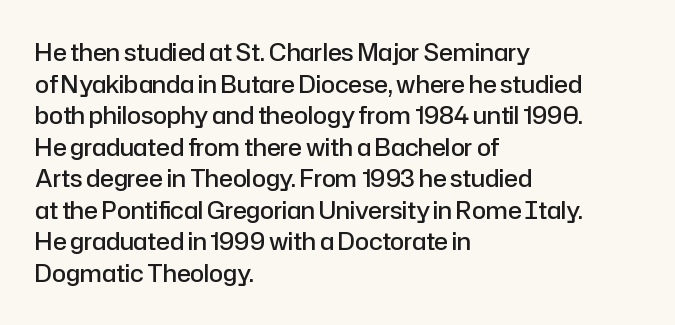
The image shows 23 px text type, upright; set left-aligned, normal line spacing (1.37x), normal letter spacing, not underlined.
